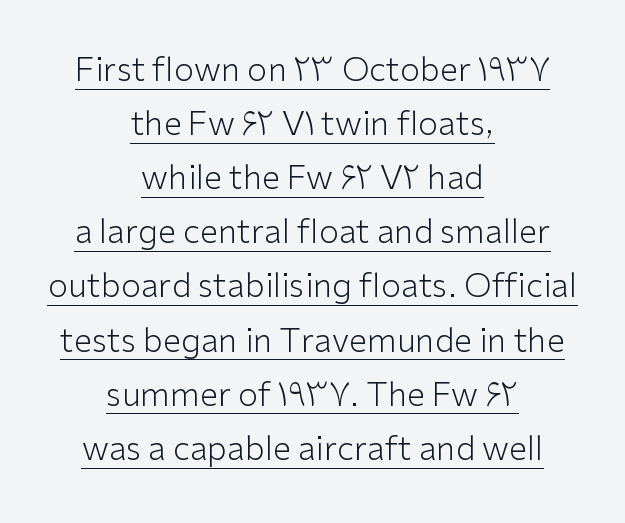
{"serif": "no", "italic": "no", "bold": "no", "weight": "light", "width": "normal", "stroke_contrast": "low", "x_height": "medium", "monospaced": "no", "underline": "yes", "align": "center", "line_spacing": "normal", "line_spacing_ratio": 1.64, "letter_spacing": "normal", "letter_spacing_em": 0.0, "glyph_px": 33}
